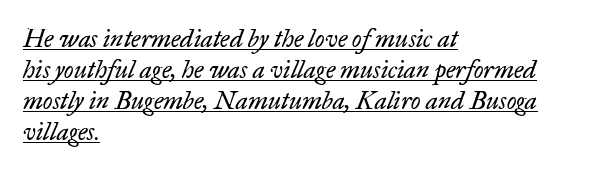
A classic flush-left, rag-right setting is used for this passage. This is oblique type, the kind used for emphasis or titles. Every word sits above its own underline. Standard letterfit; no display-style spreading of the glyphs. A light-to-regular cut is what we see here.
